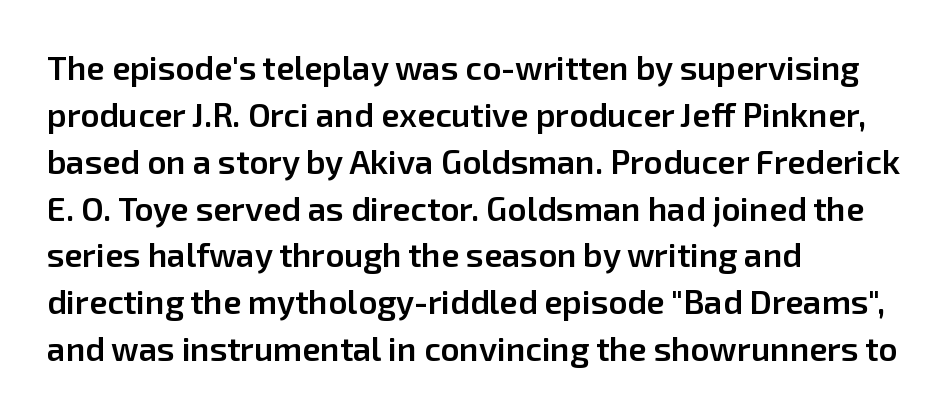
{"serif": "no", "italic": "no", "bold": "semi", "weight": "semibold", "width": "normal", "stroke_contrast": "low", "x_height": "medium", "monospaced": "no", "underline": "no", "align": "left", "line_spacing": "normal", "line_spacing_ratio": 1.42, "letter_spacing": "normal", "letter_spacing_em": 0.0, "glyph_px": 33}
